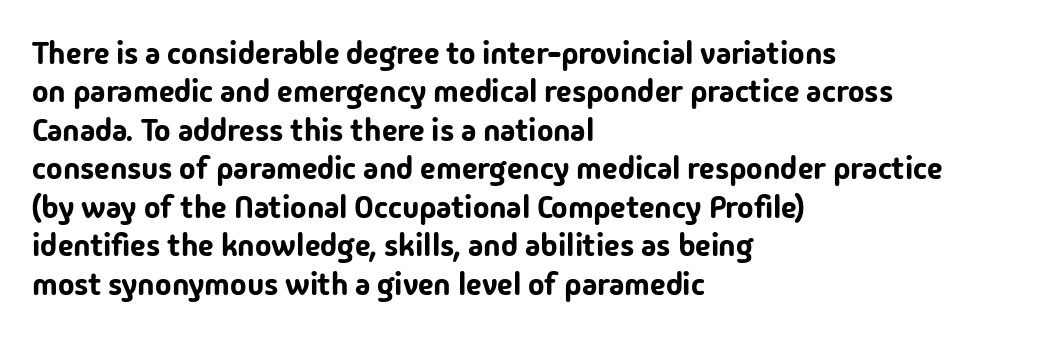
{"serif": "no", "italic": "no", "width": "normal", "stroke_contrast": "low", "x_height": "medium", "monospaced": "no", "underline": "no", "align": "left", "line_spacing_ratio": 1.24, "letter_spacing": "normal", "letter_spacing_em": 0.0, "glyph_px": 31}
